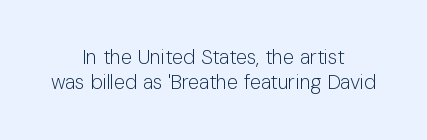
The image shows 20 px text type, upright; set centered, line spacing 1.23x, normal letter spacing, not underlined.
